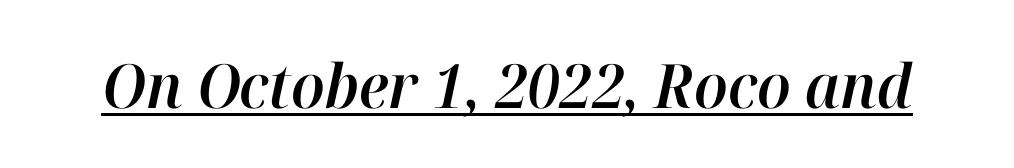
{"italic": "yes", "lean": "right", "slant_degrees": 12, "width": "normal", "stroke_contrast": "high", "x_height": "medium", "monospaced": "no", "underline": "yes", "letter_spacing": "normal", "letter_spacing_em": 0.0, "glyph_px": 61}
